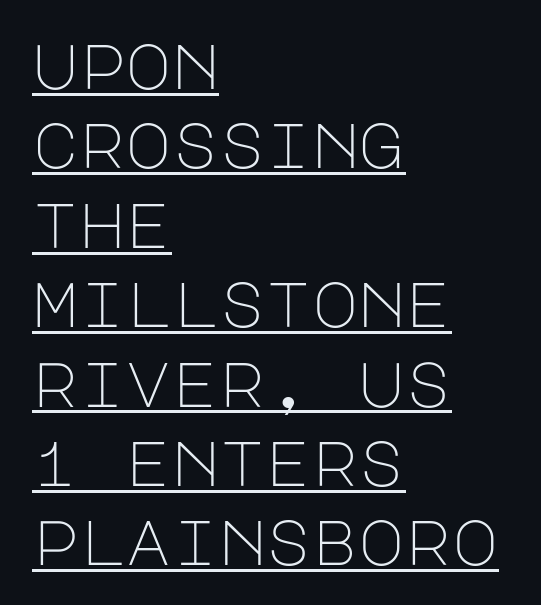
A normal amount of white space separates one row of letters from the next. Does a line run under the words? Yes, clearly. The text block is weighted toward the left margin, trailing off unevenly rightward. What stands out about the letter spacing? Nothing — it is the standard amount. Examine the stroke ends and you'll find no serifs. Nope, not italic — everything's standing straight.
